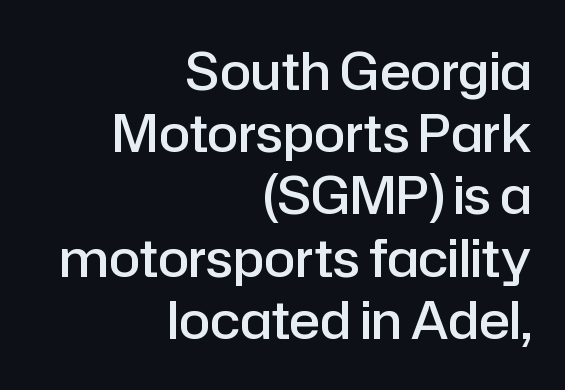
Q: Is the text bold? A: Semi-bold.
Q: Is the text italic (slanted)? A: No, it is upright.
Q: Is the typeface a serif or a sans-serif typeface? A: Sans-serif.
Q: Is the text underlined? A: No.
Q: How is the paragraph aligned? A: Right-aligned.
Q: Is the spacing between letters normal or unusually wide? A: Normal.
Q: Width (condensed, normal, or wide)? A: Normal.
Q: Stroke contrast? A: Low.
Q: x-height? A: Medium.
Q: Monospaced? A: No.
